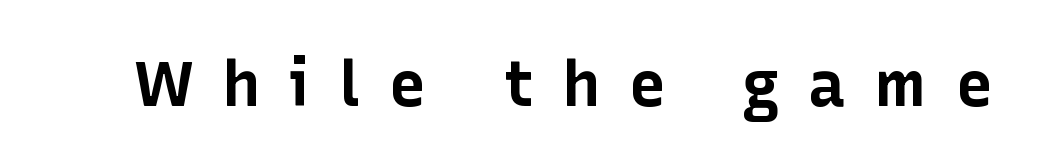
The image shows 63 px bold sans-serif type, upright; set unusually wide letter spacing (+0.45 em), not underlined; low stroke contrast and a medium x-height.
